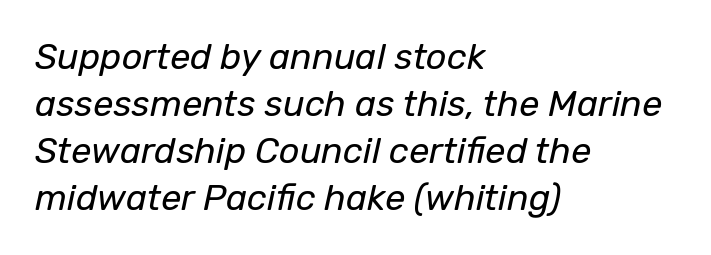
This rendering uses left alignment, leaving the right contour irregular. There's an unmistakable incline to the writing here. Each new line begins a customary step beneath the previous one. Note the varied advance widths — an 'i' is clearly narrower than an 'm'. Between one letter and the next there's only the usual sliver of space. The space directly below the letters is spotless.
